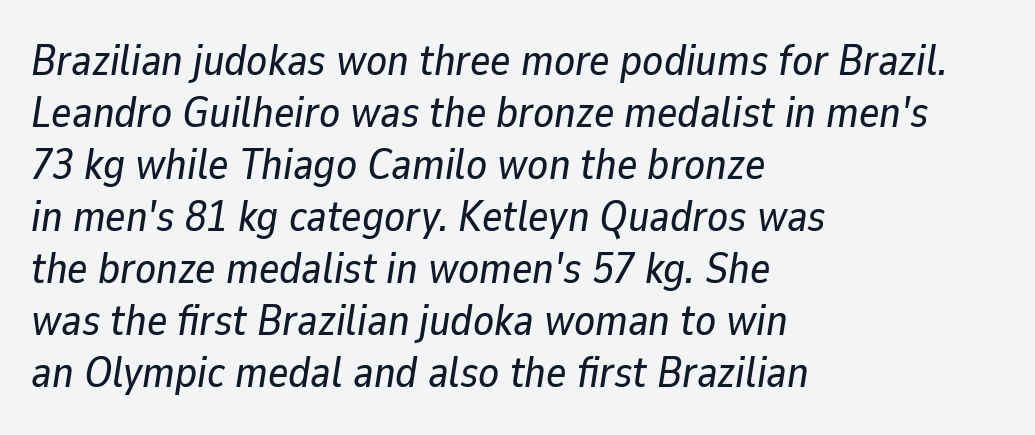
{"italic": "yes", "lean": "right", "slant_degrees": 9, "width": "normal", "stroke_contrast": "low", "x_height": "medium", "monospaced": "no", "underline": "no", "align": "left", "line_spacing_ratio": 1.21, "letter_spacing": "normal", "letter_spacing_em": 0.0, "glyph_px": 43}
